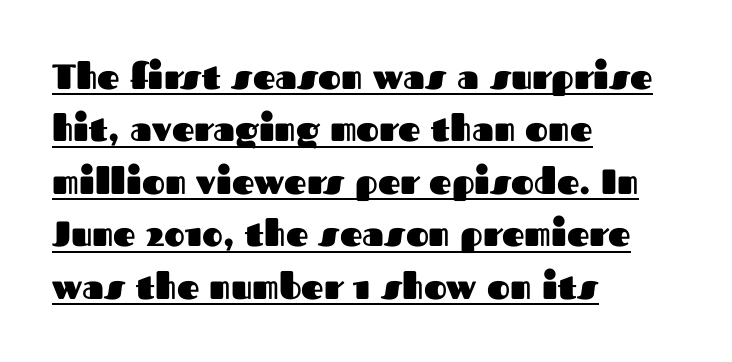
The image shows 35 px heavy sans-serif type, upright; set left-aligned, normal line spacing (1.5x), normal letter spacing, underlined; medium stroke contrast and a medium x-height.
